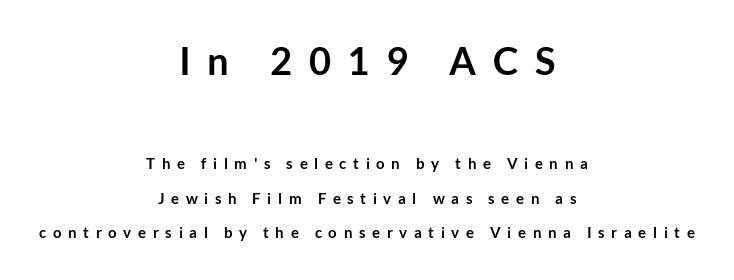
{"serif": "no", "italic": "no", "bold": "yes", "weight": "semibold", "width": "normal", "stroke_contrast": "low", "x_height": "medium", "monospaced": "no", "underline": "no", "align": "center", "line_spacing": "loose", "line_spacing_ratio": 2.29, "letter_spacing": "wide", "letter_spacing_em": 0.44, "larger_block": "first", "size_ratio": 2.53, "glyph_px": 38}
